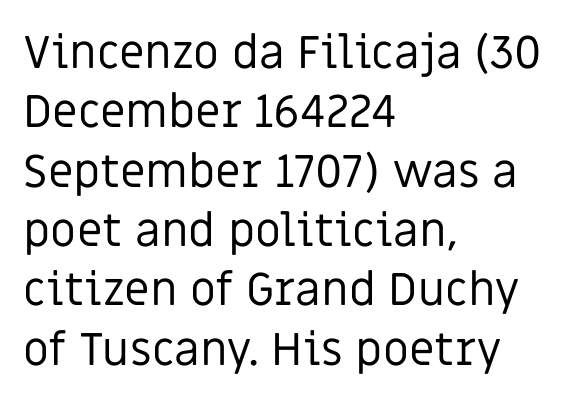
The image shows 46 px regular-weight sans-serif type, upright; set left-aligned, normal line spacing (1.29x), normal letter spacing, not underlined; low stroke contrast and a large x-height.
